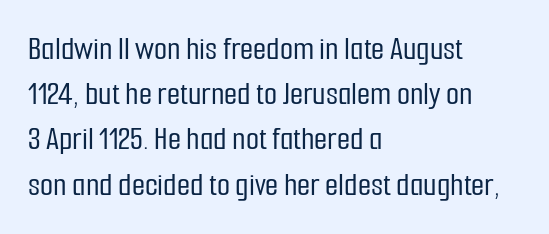
{"serif": "no", "italic": "no", "width": "condensed", "stroke_contrast": "low", "x_height": "medium", "monospaced": "no", "underline": "no", "align": "left", "line_spacing": "normal", "line_spacing_ratio": 1.33, "letter_spacing": "normal", "letter_spacing_em": 0.0, "glyph_px": 34}
